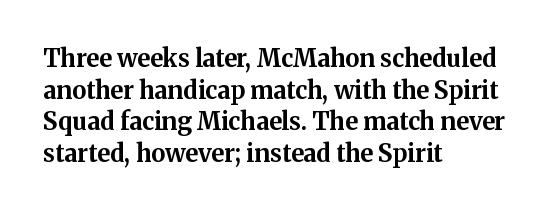
Q: Is the text bold? A: Yes.
Q: Is the text italic (slanted)? A: No, it is upright.
Q: Is the text underlined? A: No.
Q: How is the paragraph aligned? A: Left-aligned.
Q: Is the spacing between letters normal or unusually wide? A: Normal.
Q: Is the spacing between lines tight, normal or loose? A: Normal.
